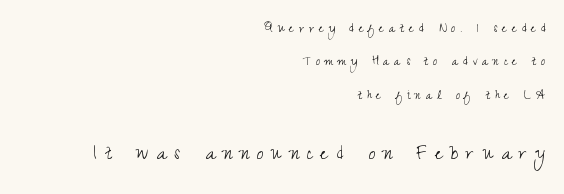
Q: Is the text bold? A: No.
Q: Is the text italic (slanted)? A: No, it is upright.
Q: Is the text underlined? A: No.
Q: How is the paragraph aligned? A: Right-aligned.
Q: Is the spacing between letters normal or unusually wide? A: Unusually wide.
Q: Is the spacing between lines tight, normal or loose? A: Loose.
Q: Which block of text is set in a larger size, the first (top) or the second (bottom)? A: The second (bottom) one.
